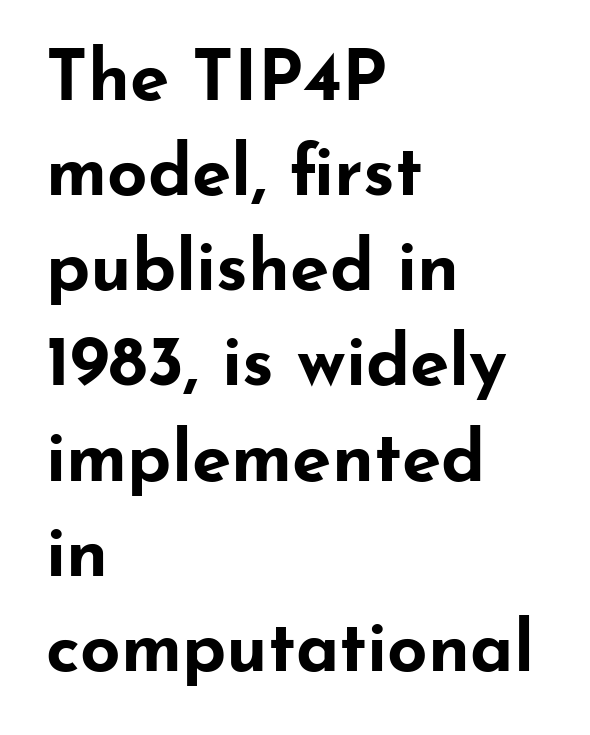
The lines sit at an ordinary, default distance from one another. Short and long lines alike share a common starting point at left. The rendering uses natural spacing where letterforms have individual widths. The foot of each line stays bare and open.
